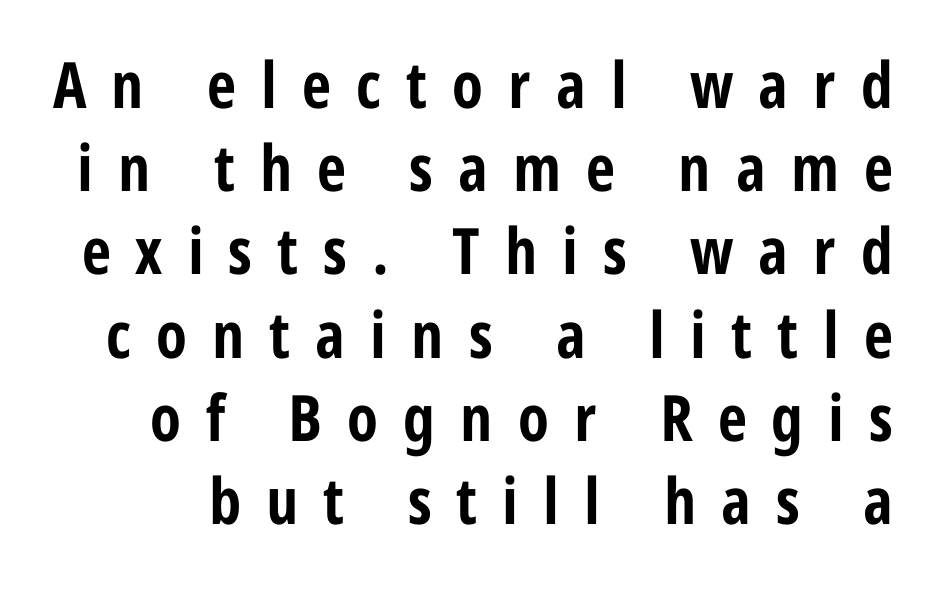
The zone under the glyphs is completely vacant. Notice how descenders clear the ascenders below comfortably — that's standard leading. The passage shown is typed in a proportional face where columns would drift. These lines have a slow, spaced-out rhythm from letter to letter.
